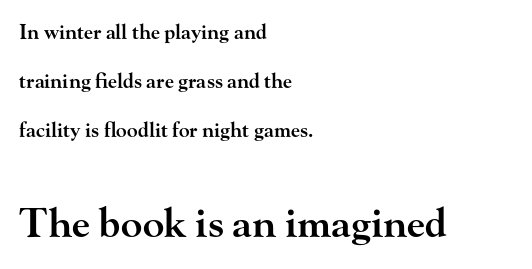
The image shows 40 px semibold, wide serif type, upright; set left-aligned, loose line spacing (2.44x), normal letter spacing, not underlined; the second (bottom) block is 2.0x larger; high stroke contrast and a small x-height.
